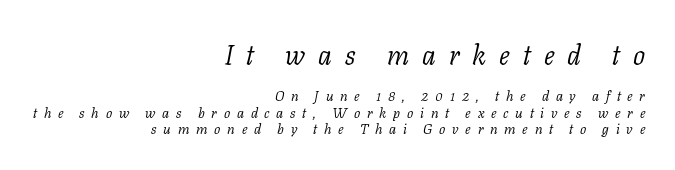
{"italic": "yes", "lean": "right", "slant_degrees": 11, "bold": "no", "underline": "no", "align": "right", "line_spacing_ratio": 1.18, "letter_spacing": "wide", "letter_spacing_em": 0.48, "larger_block": "first", "size_ratio": 1.93, "glyph_px": 27}
